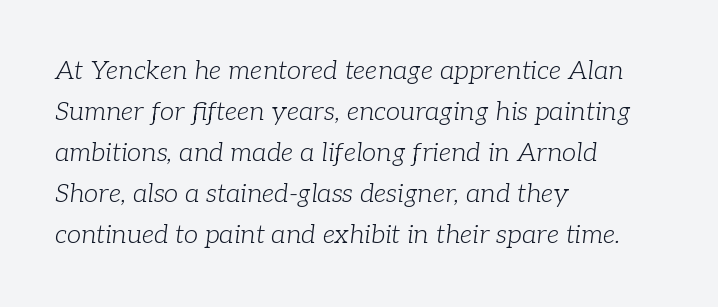
The image shows 26 px text type, italic (leaning right); set left-aligned, normal line spacing (1.58x), normal letter spacing, not underlined.
